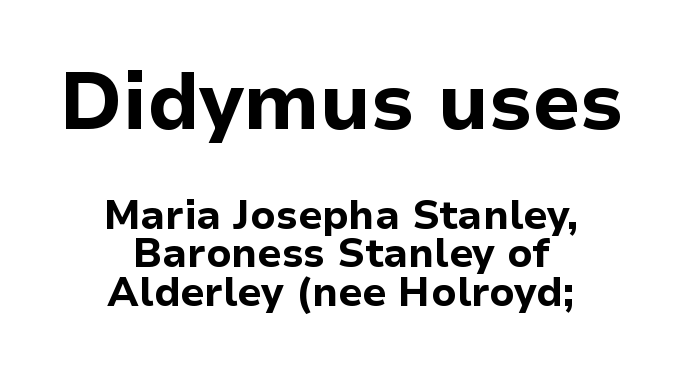
The image shows 79 px bold sans-serif type, upright; set centered, tight line spacing (0.96x), normal letter spacing, not underlined; the first (top) block is 1.98x larger; low stroke contrast and a medium x-height.
